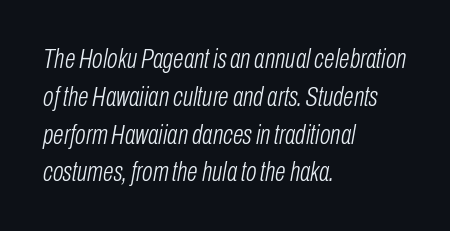
Look at the tracking — it's just the regular setting, nothing added. A typesetter would call this proportional, since set widths differ per character. No extra ink here — the face is not bold. These lines were composed using italics. The typesetter chose a ragged-right arrangement here. This rendering features lettering with no underline.
